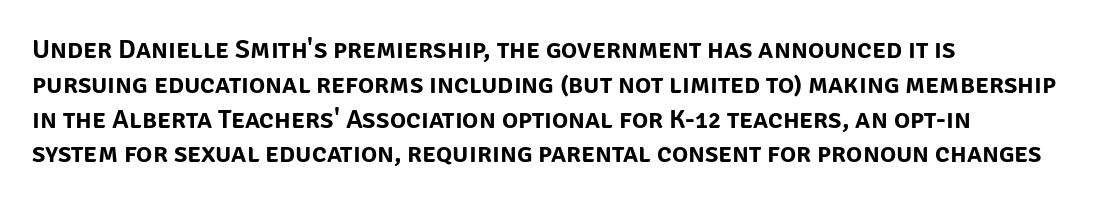
Q: Is the text italic (slanted)? A: No, it is upright.
Q: Is the text underlined? A: No.
Q: How is the paragraph aligned? A: Left-aligned.
Q: Is the spacing between letters normal or unusually wide? A: Normal.
Q: Is the spacing between lines tight, normal or loose? A: Normal.
